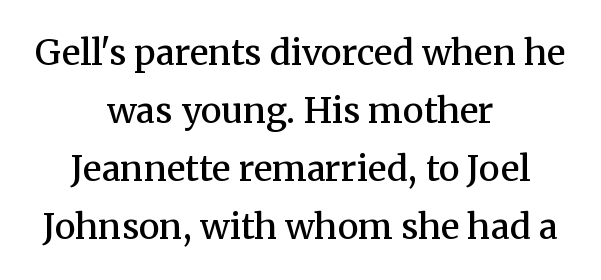
Reading down the block, each line starts at a different indent, mirrored at its end. No word sits above an underline. This sample uses plain, unmodified letter spacing. Weight check: semibold — heavier than regular, not quite bold. Letterform terminals end in serifs throughout the passage. If you measured baseline to baseline, you'd find a middling distance.
